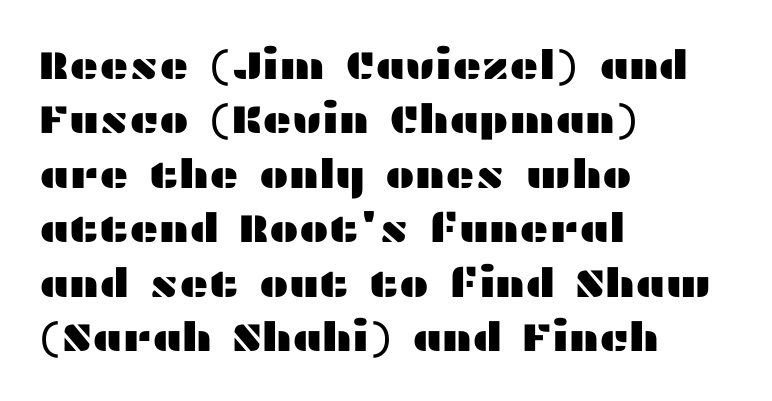
The image shows 40 px wide sans-serif type, upright; set left-aligned, normal line spacing (1.36x), normal letter spacing, not underlined; medium stroke contrast and a medium x-height.
